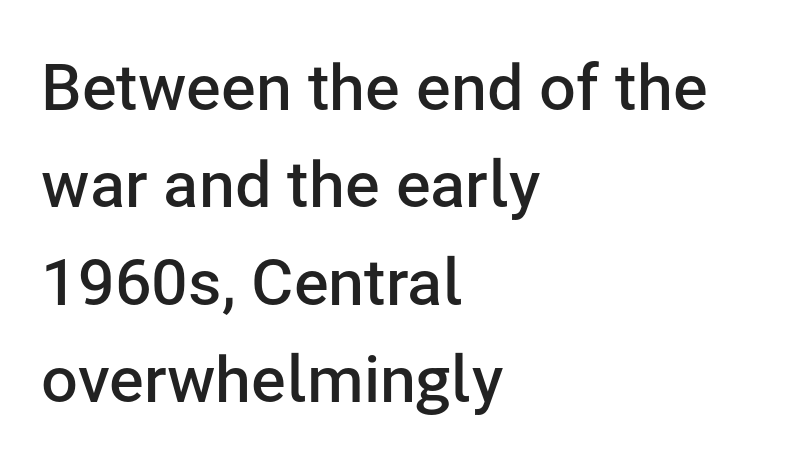
The image shows 65 px semibold sans-serif type, upright; set left-aligned, normal line spacing (1.5x), normal letter spacing, not underlined; low stroke contrast and a medium x-height.
